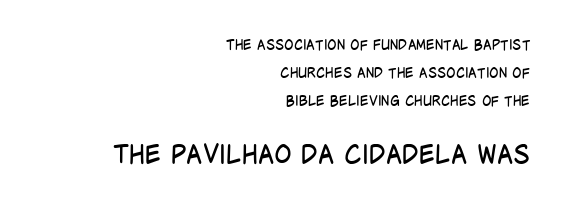
Is the lower block the larger one? Yes — the lower block carries the bigger type. In CSS terms this would be text-align: right. The leading is generous, giving the passage an open texture. The tracking reads as untouched default to a designer's eye. When letters stand straight like this, we call the style roman or upright. Stem width sits at or under what a default text font uses.
